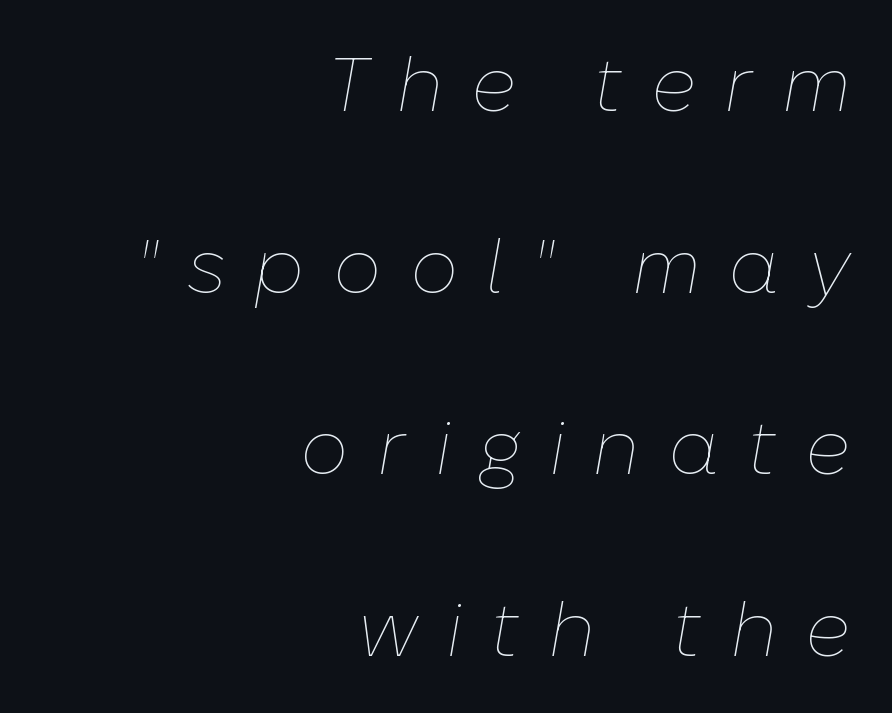
The image shows 76 px thin type, italic (leaning right); set right-aligned, loose line spacing (2.39x), unusually wide letter spacing (+0.37 em), not underlined; low stroke contrast and a medium x-height.
